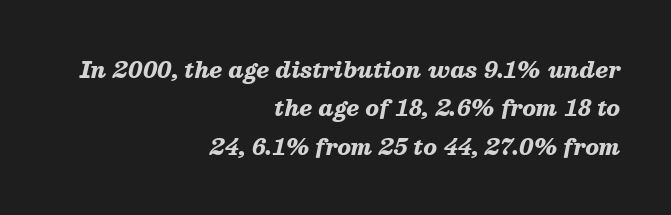
{"italic": "yes", "lean": "right", "slant_degrees": 13, "bold": "yes", "underline": "no", "align": "right", "line_spacing_ratio": 1.75, "letter_spacing": "normal", "letter_spacing_em": 0.0, "glyph_px": 22}
